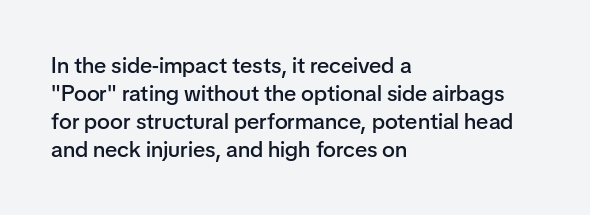
Q: Is the text bold? A: Semi-bold.
Q: Is the text italic (slanted)? A: No, it is upright.
Q: Is the text underlined? A: No.
Q: How is the paragraph aligned? A: Left-aligned.
Q: Is the spacing between letters normal or unusually wide? A: Normal.
Q: Is the spacing between lines tight, normal or loose? A: Normal.
